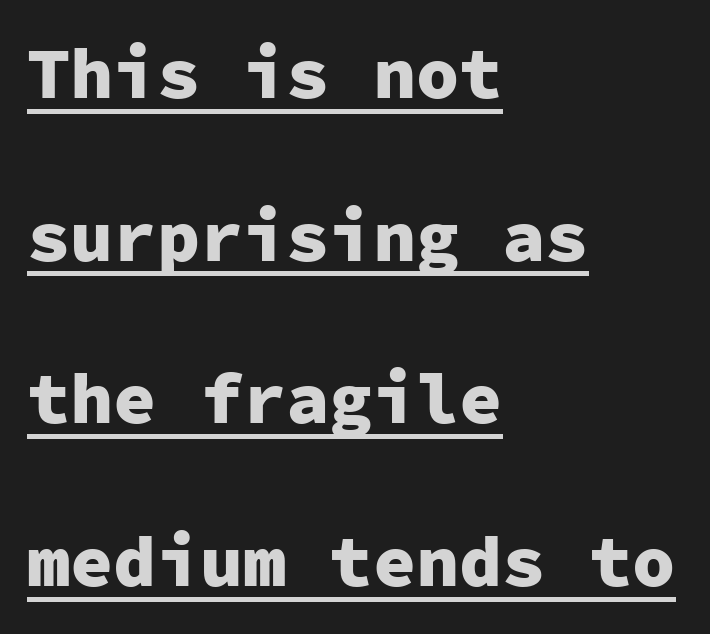
Q: Is the text bold? A: Yes.
Q: Is the text italic (slanted)? A: No, it is upright.
Q: Is the typeface a serif or a sans-serif typeface? A: Sans-serif.
Q: Is the text underlined? A: Yes.
Q: How is the paragraph aligned? A: Left-aligned.
Q: Is the spacing between letters normal or unusually wide? A: Normal.
Q: Is the spacing between lines tight, normal or loose? A: Loose.
Q: Width (condensed, normal, or wide)? A: Normal.
Q: Stroke contrast? A: Low.
Q: x-height? A: Medium.
Q: Monospaced? A: Yes.
